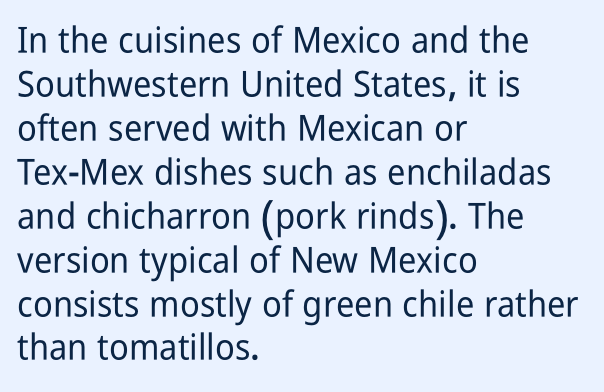
{"serif": "no", "italic": "no", "width": "condensed", "stroke_contrast": "low", "x_height": "medium", "monospaced": "no", "underline": "no", "align": "left", "line_spacing_ratio": 1.22, "letter_spacing": "normal", "letter_spacing_em": 0.0, "glyph_px": 36}
